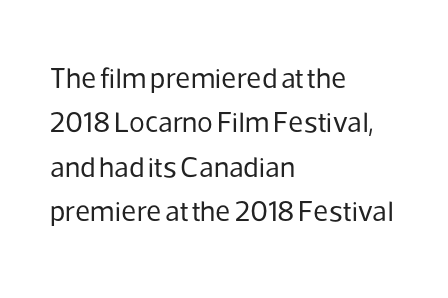
{"serif": "no", "italic": "no", "bold": "no", "weight": "regular", "width": "normal", "stroke_contrast": "low", "x_height": "medium", "monospaced": "no", "underline": "no", "align": "left", "line_spacing": "normal", "line_spacing_ratio": 1.53, "letter_spacing": "normal", "letter_spacing_em": 0.0, "glyph_px": 29}
